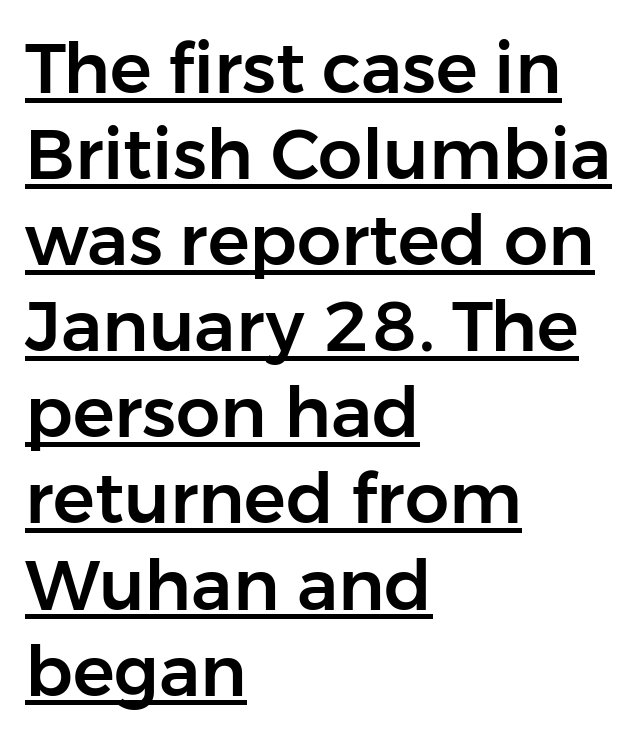
Character widths vary here, with narrow letters taking less room than wide ones. Glance below the letters and you will spot a drawn line. The axis of the letterforms is exactly vertical. Look at the bottom of the vertical strokes: they stop flat, with no serifs.
